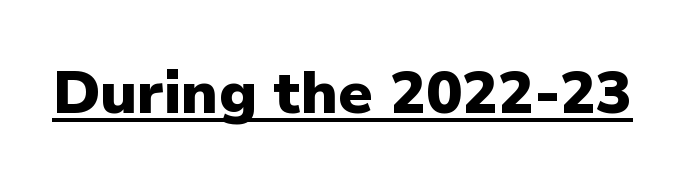
This is the regular roman posture of the typeface. In terms of letterspacing, this is plain default setting. Here the designer chose a conventional face with non-uniform glyph widths. Underlining? Definitely there. Does the type have serifs? No, each stem ends abruptly.
